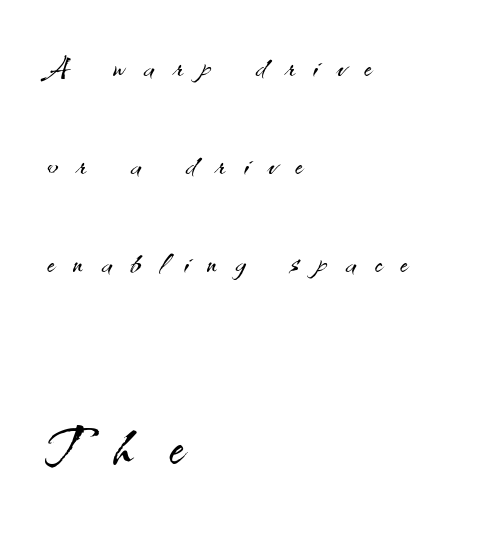
Q: Is the text bold? A: No.
Q: Is the text italic (slanted)? A: Yes.
Q: Is the typeface a serif or a sans-serif typeface? A: Sans-serif.
Q: Is the text underlined? A: No.
Q: How is the paragraph aligned? A: Left-aligned.
Q: Is the spacing between letters normal or unusually wide? A: Unusually wide.
Q: Is the spacing between lines tight, normal or loose? A: Loose.
Q: Which block of text is set in a larger size, the first (top) or the second (bottom)? A: The second (bottom) one.
Q: Width (condensed, normal, or wide)? A: Normal.
Q: Stroke contrast? A: Medium.
Q: x-height? A: Small.
Q: Monospaced? A: No.
